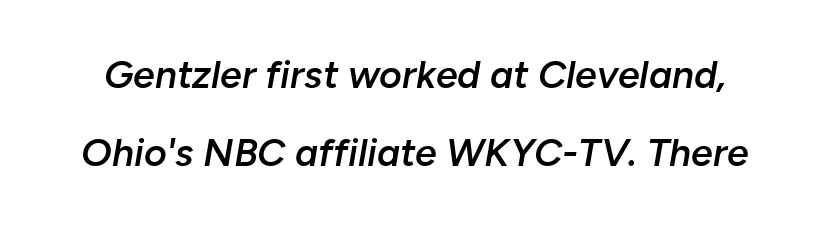
The image shows 39 px semibold type, italic (leaning right); set loose line spacing (2.0x), normal letter spacing, not underlined; low stroke contrast and a medium x-height.
